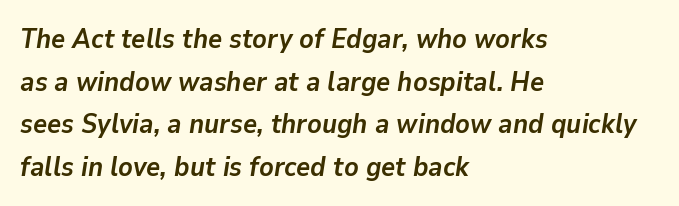
{"italic": "yes", "lean": "right", "slant_degrees": 9, "bold": "yes", "underline": "no", "align": "left", "line_spacing": "normal", "line_spacing_ratio": 1.58, "letter_spacing": "normal", "letter_spacing_em": 0.0, "glyph_px": 27}
